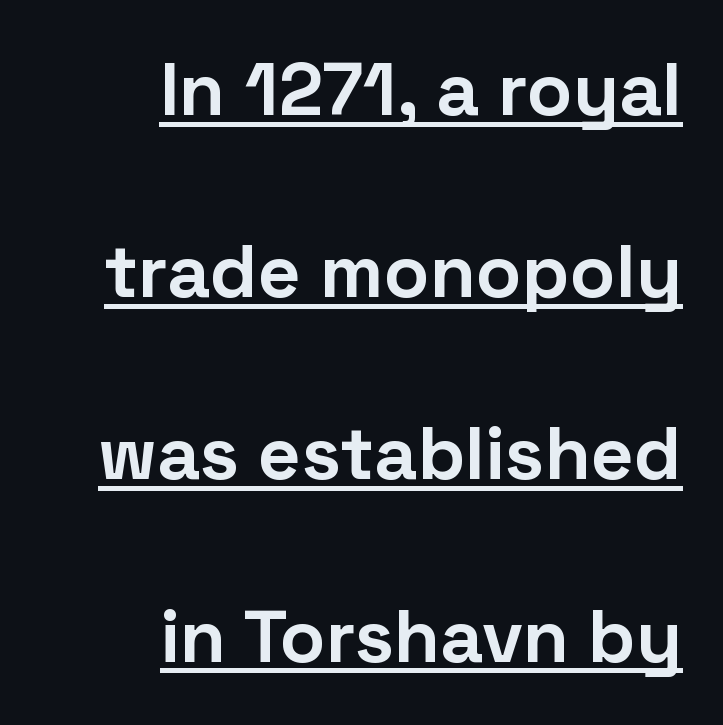
Notice how a bar underscores the lettering throughout. Layout note: lines flush right. No feet cap the strokes, marking this as sans-serif type. The rendering uses natural spacing where letterforms have individual widths. Posture: vertical. The block of text is sparse from top to bottom, with ample space between rows.
